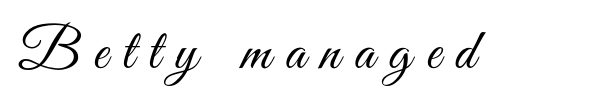
The letters advance in unequal steps, a hallmark of proportional type. A typesetter would call this heavily tracked-out type. Each stroke keeps to a modest, everyday thickness or less.
